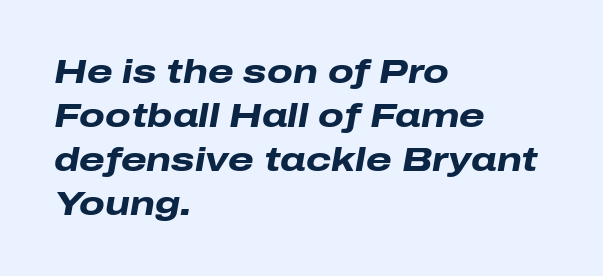
The image shows 33 px heavy, wide type, italic (leaning right); set left-aligned, normal line spacing (1.33x), normal letter spacing, not underlined; low stroke contrast and a medium x-height.
